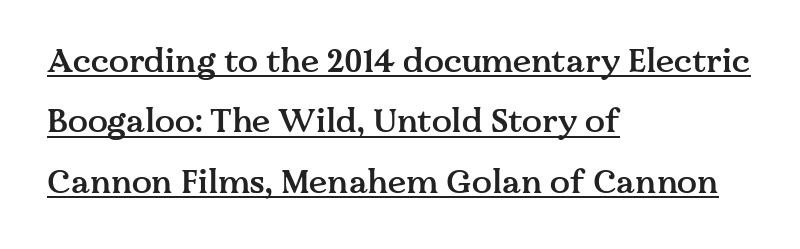
Q: Is the text bold? A: Semi-bold.
Q: Is the text italic (slanted)? A: No, it is upright.
Q: Is the typeface a serif or a sans-serif typeface? A: Serif.
Q: Is the text underlined? A: Yes.
Q: How is the paragraph aligned? A: Left-aligned.
Q: Is the spacing between letters normal or unusually wide? A: Normal.
Q: Width (condensed, normal, or wide)? A: Normal.
Q: Stroke contrast? A: Medium.
Q: x-height? A: Medium.
Q: Monospaced? A: No.
